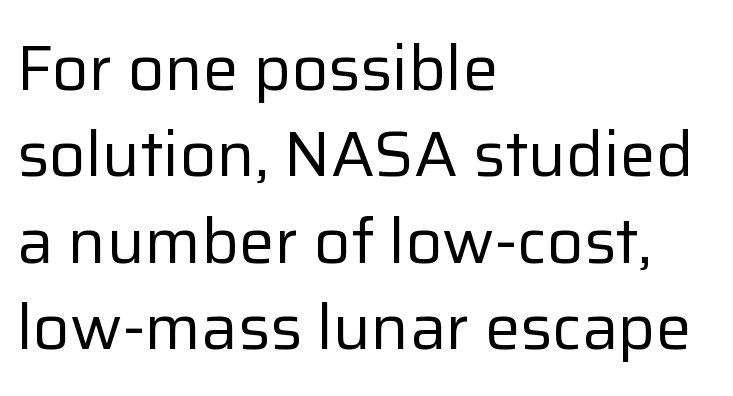
This is not heavy type; no bold has been used. Interline gaps are of average width in this sample. Note the varied advance widths — an 'i' is clearly narrower than an 'm'. The specimen reads as upright at a glance. Compared with typical body copy, the letter spacing here is the same.
